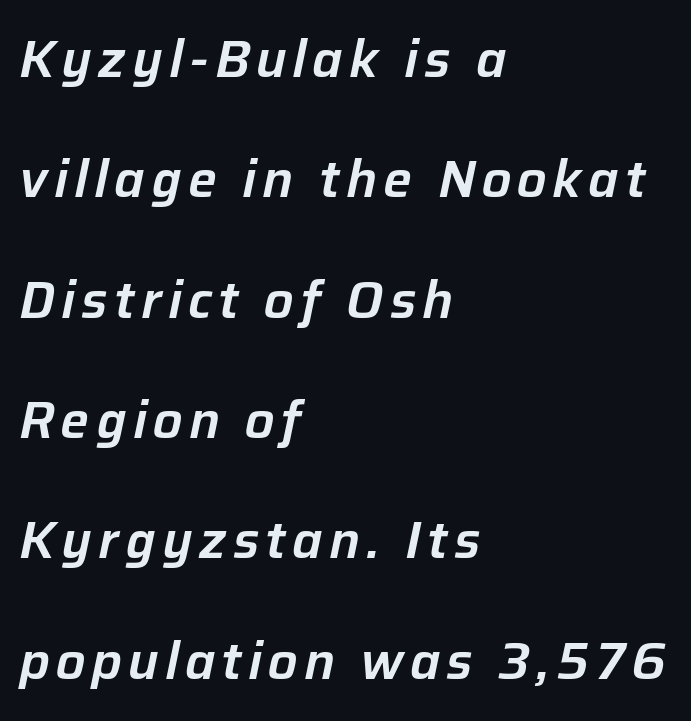
Line starts are locked; line ends wander. Beneath every word, the page is bare. The typography opts for an oblique posture over an upright one. Each new line begins a long way beneath the previous one. These lines are rendered in a variable-pitch font.
